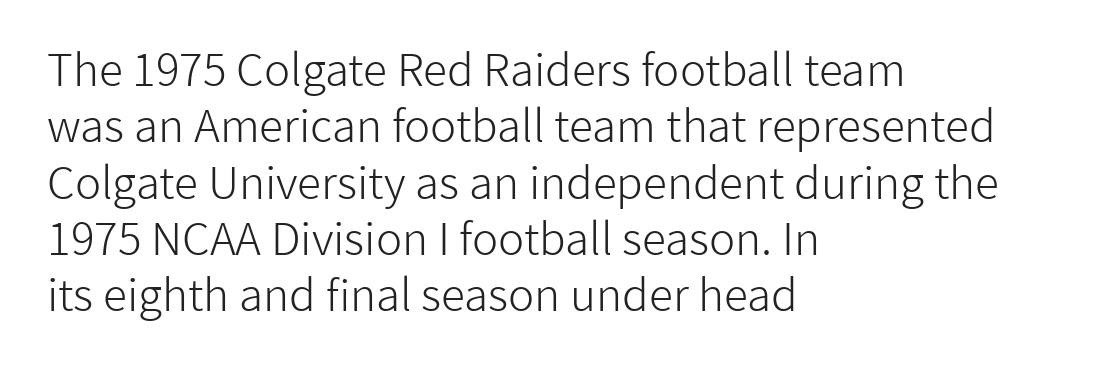
The image shows 44 px light sans-serif type, upright; set left-aligned, normal line spacing (1.28x), normal letter spacing, not underlined; low stroke contrast and a medium x-height.
